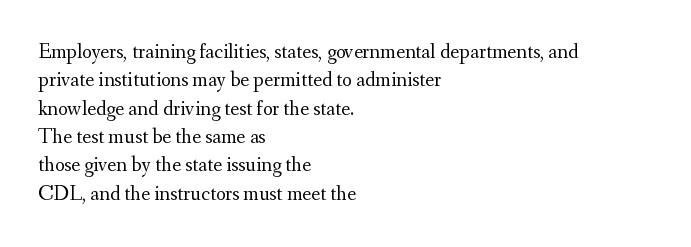
Evenly set lines give the paragraph a standard silhouette. Students, note that the glyphs here touch the page at normal intervals. In terms of posture, this sample is upright. Typeset ragged right — the left edge is the straight one.
